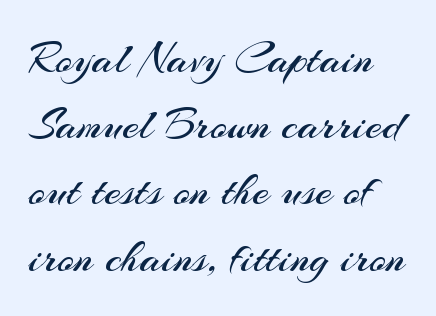
The glyphs in this specimen are sans serif. The rendering uses natural spacing where letterforms have individual widths. The passage shown is not underscored anywhere. Leading matches the norm, producing a regular column.
